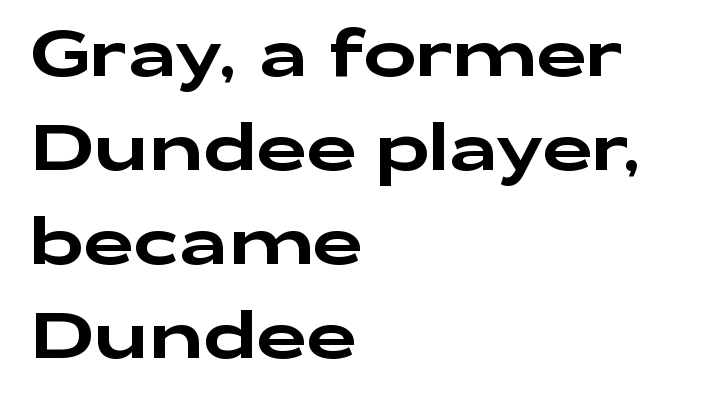
Notice how the stems are strictly vertical — no italics here. Tracking here is standard; glyphs follow each other at the usual distance. Just letters on the line, the space beneath them empty. A typesetter would call this proportional, since set widths differ per character.
